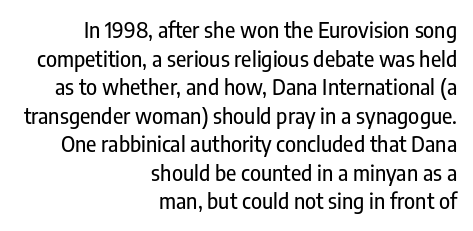
Each word holds together tightly as a unit, with standard inter-letter gaps. The rendering anchors every line to the right-hand side. Line spacing here is normal. Vertical strokes here are truly vertical. Type without underlining.
